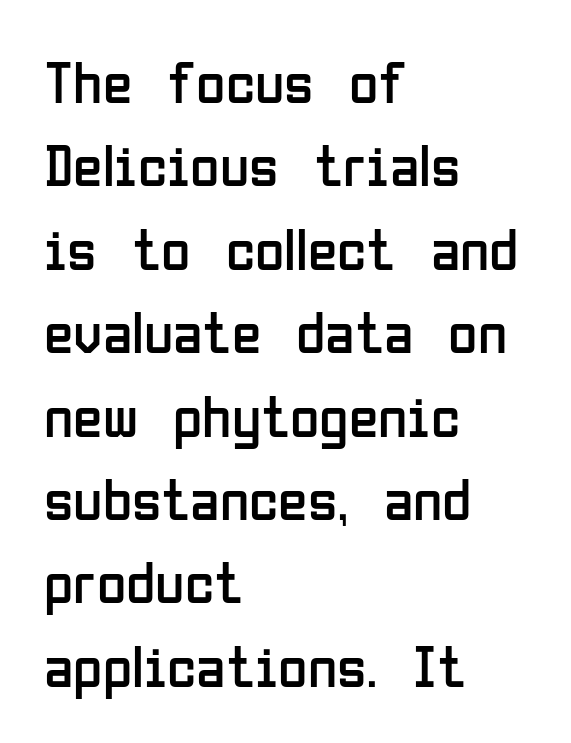
{"serif": "no", "italic": "no", "bold": "no", "weight": "regular", "width": "condensed", "stroke_contrast": "low", "x_height": "medium", "monospaced": "no", "underline": "no", "align": "left", "line_spacing": "normal", "line_spacing_ratio": 1.39, "letter_spacing": "normal", "letter_spacing_em": 0.0, "glyph_px": 60}
